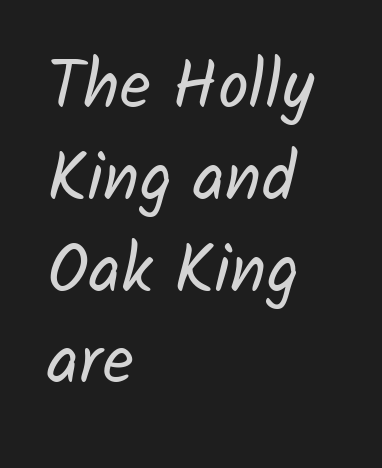
{"serif": "no", "bold": "no", "weight": "regular", "width": "normal", "stroke_contrast": "low", "x_height": "medium", "monospaced": "no", "underline": "no", "align": "left", "line_spacing": "normal", "line_spacing_ratio": 1.35, "letter_spacing": "normal", "letter_spacing_em": 0.0, "glyph_px": 68}
